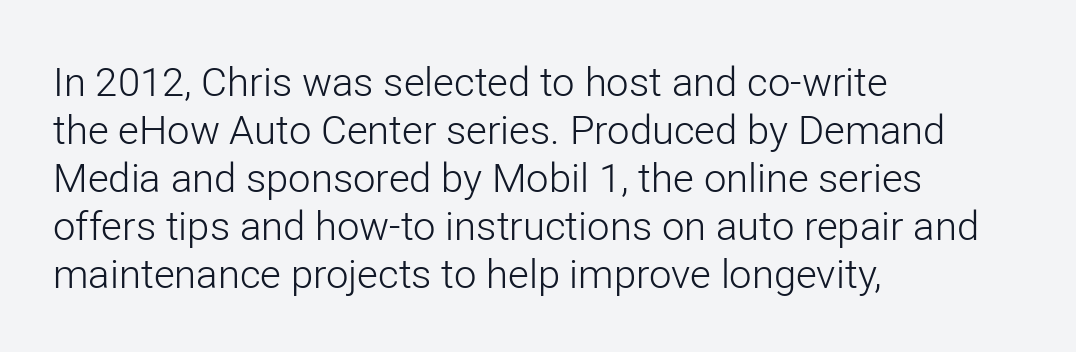
Q: Is the text bold? A: No.
Q: Is the text italic (slanted)? A: No, it is upright.
Q: Is the typeface a serif or a sans-serif typeface? A: Sans-serif.
Q: Is the text underlined? A: No.
Q: How is the paragraph aligned? A: Left-aligned.
Q: Is the spacing between letters normal or unusually wide? A: Normal.
Q: Width (condensed, normal, or wide)? A: Normal.
Q: Stroke contrast? A: Low.
Q: x-height? A: Medium.
Q: Monospaced? A: No.
